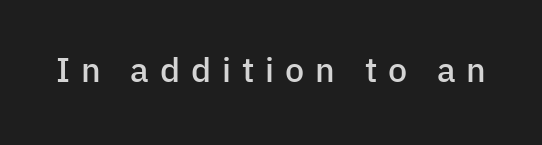
Q: Is the text bold? A: Semi-bold.
Q: Is the text italic (slanted)? A: No, it is upright.
Q: Is the typeface a serif or a sans-serif typeface? A: Sans-serif.
Q: Is the text underlined? A: No.
Q: Is the spacing between letters normal or unusually wide? A: Unusually wide.
Q: Width (condensed, normal, or wide)? A: Normal.
Q: Stroke contrast? A: Low.
Q: x-height? A: Medium.
Q: Monospaced? A: No.
